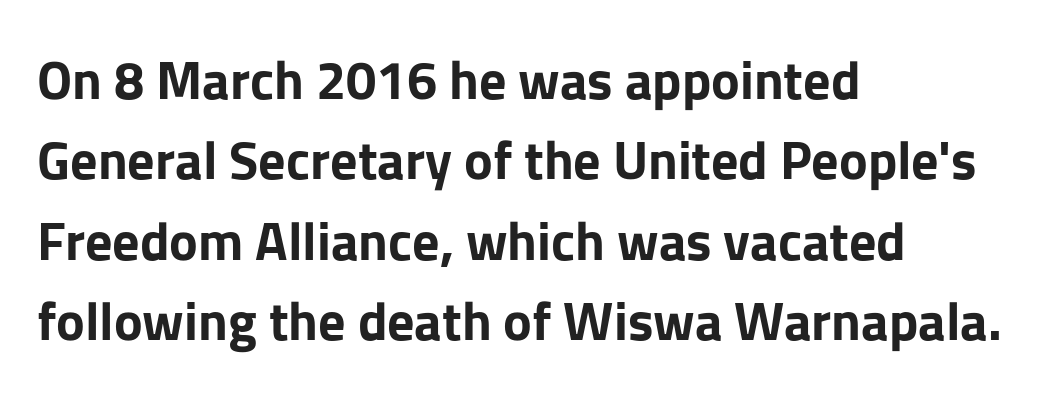
{"serif": "no", "italic": "no", "bold": "yes", "weight": "bold", "width": "normal", "stroke_contrast": "low", "x_height": "medium", "monospaced": "no", "underline": "no", "align": "left", "line_spacing": "normal", "line_spacing_ratio": 1.49, "letter_spacing": "normal", "letter_spacing_em": 0.0, "glyph_px": 54}
